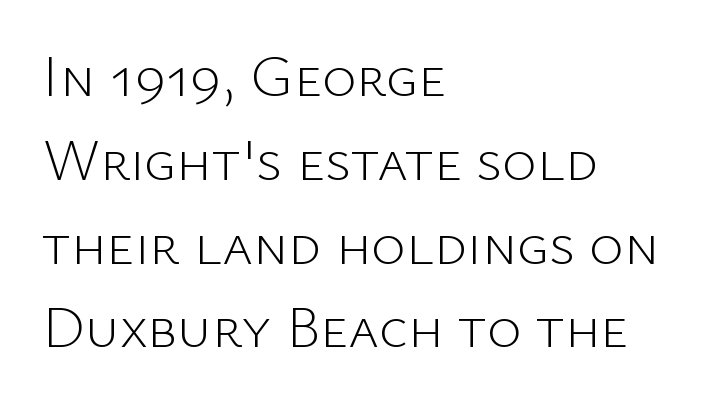
{"serif": "no", "italic": "no", "bold": "no", "weight": "light", "width": "normal", "stroke_contrast": "low", "x_height": "medium", "monospaced": "no", "underline": "no", "align": "left", "line_spacing": "normal", "line_spacing_ratio": 1.42, "letter_spacing": "normal", "letter_spacing_em": 0.0, "glyph_px": 59}
